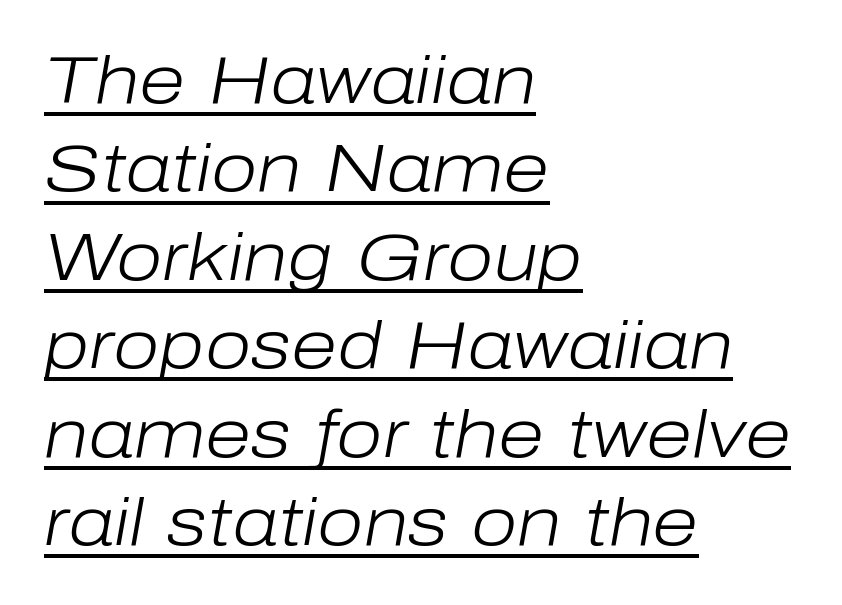
Q: Is the text bold? A: No.
Q: Is the text italic (slanted)? A: Yes, it leans right by about 10 degrees.
Q: Is the text underlined? A: Yes.
Q: How is the paragraph aligned? A: Left-aligned.
Q: Is the spacing between letters normal or unusually wide? A: Normal.
Q: Is the spacing between lines tight, normal or loose? A: Normal.
Q: Width (condensed, normal, or wide)? A: Normal.
Q: Stroke contrast? A: Low.
Q: x-height? A: Medium.
Q: Monospaced? A: No.
